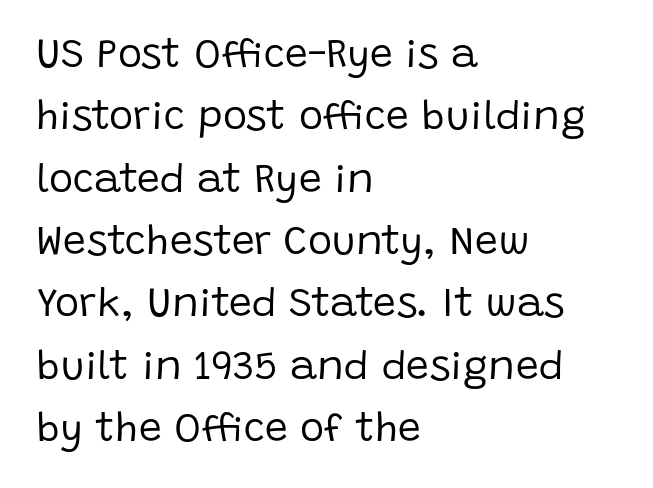
Q: Is the text bold? A: No.
Q: Is the text italic (slanted)? A: No, it is upright.
Q: Is the typeface a serif or a sans-serif typeface? A: Sans-serif.
Q: Is the text underlined? A: No.
Q: How is the paragraph aligned? A: Left-aligned.
Q: Is the spacing between letters normal or unusually wide? A: Normal.
Q: Is the spacing between lines tight, normal or loose? A: Normal.
Q: Width (condensed, normal, or wide)? A: Normal.
Q: Stroke contrast? A: Low.
Q: x-height? A: Large.
Q: Monospaced? A: No.
